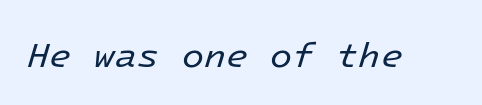
The face used here is rendered with its standard letterfit. The passage shown is not bold in any degree. Italic: yes, the glyphs are oblique. This rendering features lettering with no underline.
